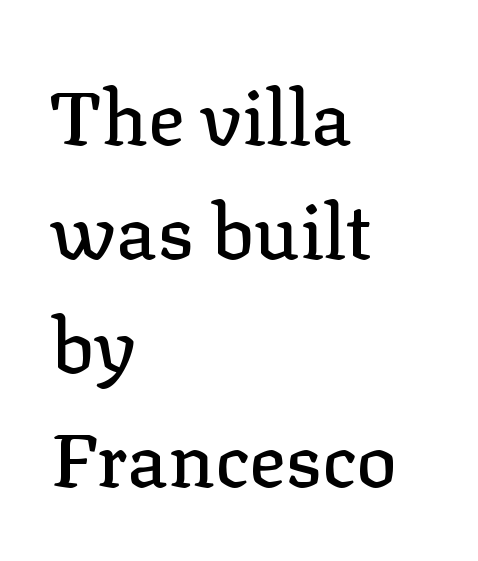
The image shows 76 px serif type, upright; set left-aligned, normal line spacing (1.5x), normal letter spacing, not underlined; low stroke contrast and a medium x-height.
